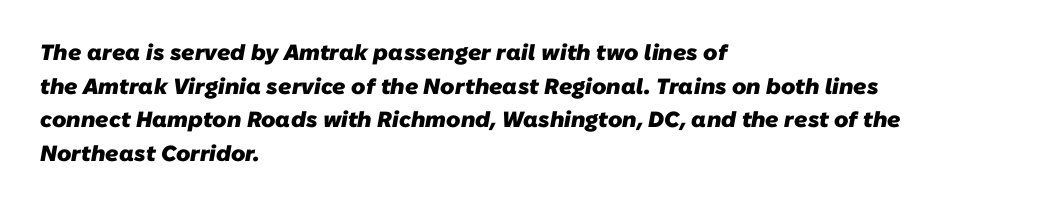
{"bold": "yes", "underline": "no", "align": "left", "line_spacing": "normal", "line_spacing_ratio": 1.53, "letter_spacing": "normal", "letter_spacing_em": 0.0, "glyph_px": 22}
